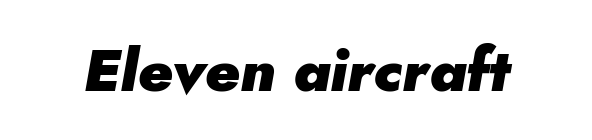
This sample has the flowing, uneven cadence of proportional lettering. The glyphs have the mass of a bold cut. Inter-character spacing is left at the font's built-in metrics. A clean baseline with only descenders dipping below it. Characters are canted at an angle relative to the baseline's perpendicular.
